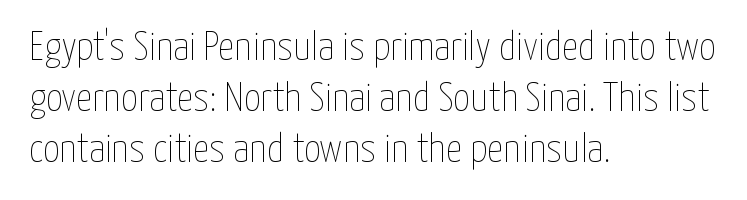
{"italic": "no", "bold": "no", "weight": "thin", "width": "condensed", "stroke_contrast": "low", "x_height": "medium", "monospaced": "no", "underline": "no", "align": "left", "line_spacing_ratio": 1.24, "letter_spacing": "normal", "letter_spacing_em": 0.0, "glyph_px": 41}
